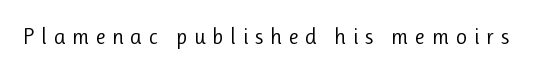
The image shows 22 px text type, upright; set unusually wide letter spacing (+0.3 em), not underlined.
